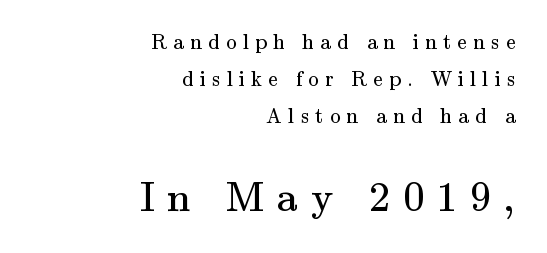
The image shows 42 px regular-weight serif type, upright; set right-aligned, line spacing 1.77x, unusually wide letter spacing (+0.3 em), not underlined; the second (bottom) block is 2.0x larger; medium stroke contrast and a small x-height.
